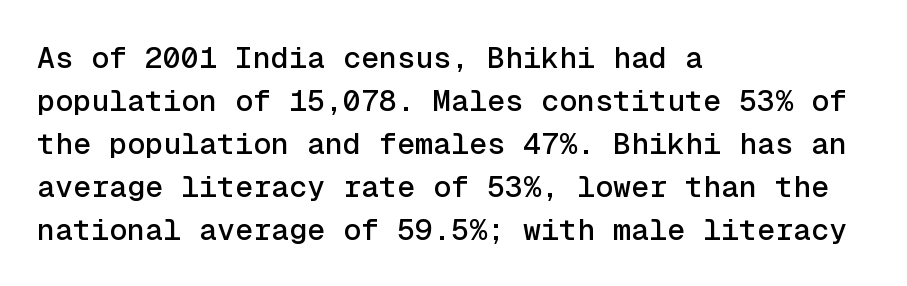
Q: Is the text italic (slanted)? A: No, it is upright.
Q: Is the typeface a serif or a sans-serif typeface? A: Sans-serif.
Q: Is the text underlined? A: No.
Q: How is the paragraph aligned? A: Left-aligned.
Q: Is the spacing between letters normal or unusually wide? A: Normal.
Q: Is the spacing between lines tight, normal or loose? A: Normal.
Q: Width (condensed, normal, or wide)? A: Normal.
Q: x-height? A: Medium.
Q: Monospaced? A: Yes.
